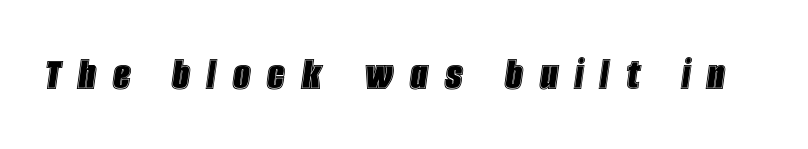
{"italic": "yes", "lean": "right", "slant_degrees": 8, "width": "condensed", "x_height": "large", "monospaced": "no", "underline": "no", "letter_spacing": "wide", "letter_spacing_em": 0.36, "glyph_px": 48}
